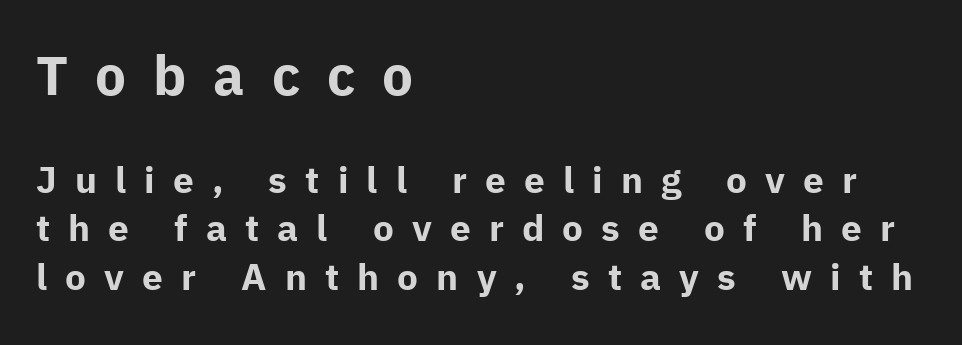
Q: Is the text bold? A: Yes.
Q: Is the text italic (slanted)? A: No, it is upright.
Q: Is the typeface a serif or a sans-serif typeface? A: Sans-serif.
Q: Is the text underlined? A: No.
Q: How is the paragraph aligned? A: Left-aligned.
Q: Is the spacing between letters normal or unusually wide? A: Unusually wide.
Q: Is the spacing between lines tight, normal or loose? A: Normal.
Q: Which block of text is set in a larger size, the first (top) or the second (bottom)? A: The first (top) one.
Q: Width (condensed, normal, or wide)? A: Normal.
Q: Stroke contrast? A: Low.
Q: x-height? A: Medium.
Q: Monospaced? A: No.
